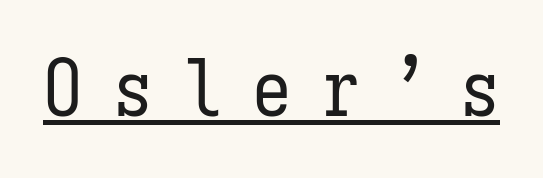
The image shows 79 px regular-weight, condensed type, upright, monospaced; set unusually wide letter spacing (+0.38 em), underlined; low stroke contrast and a medium x-height.
